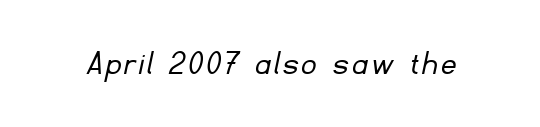
{"serif": "no", "bold": "no", "weight": "light", "width": "normal", "stroke_contrast": "low", "x_height": "small", "monospaced": "no", "underline": "no", "glyph_px": 36}
